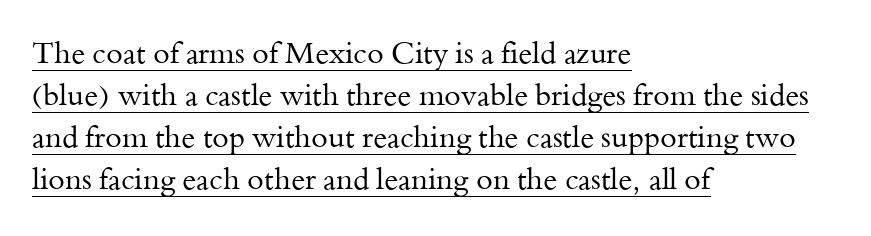
You could call the tracking neutral — neither tight nor loose. Think of a printed novel: that variable character pitch is what you see here. This is not heavy type; no bold has been used. Which margin do the lines hug? The left one — the right edge is uneven. This sample carries an underscore along the baseline area. Check where the strokes stop: tiny serifs finish them off.
